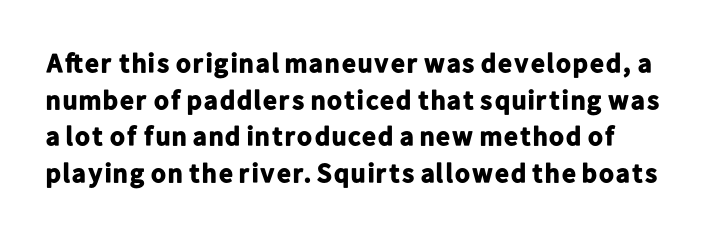
Q: Is the text bold? A: Yes.
Q: Is the text italic (slanted)? A: No, it is upright.
Q: Is the text underlined? A: No.
Q: Is the spacing between letters normal or unusually wide? A: Normal.
Q: Is the spacing between lines tight, normal or loose? A: Normal.
